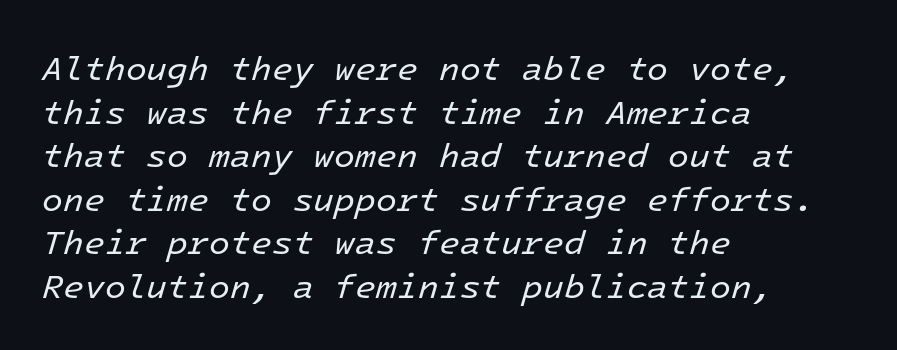
Each row of text sits above clean, open space. Inter-character spacing is left at the font's built-in metrics. The passage shown is typed in a monospace face where columns stay perfectly aligned. Leading: standard.
